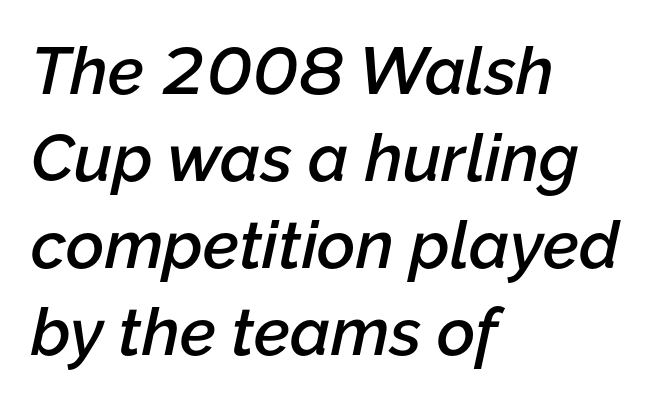
Q: Is the text bold? A: Semi-bold.
Q: Is the text italic (slanted)? A: Yes, it leans right by about 12 degrees.
Q: Is the text underlined? A: No.
Q: How is the paragraph aligned? A: Left-aligned.
Q: Is the spacing between letters normal or unusually wide? A: Normal.
Q: Is the spacing between lines tight, normal or loose? A: Normal.
Q: Width (condensed, normal, or wide)? A: Normal.
Q: Stroke contrast? A: Low.
Q: x-height? A: Medium.
Q: Monospaced? A: No.
